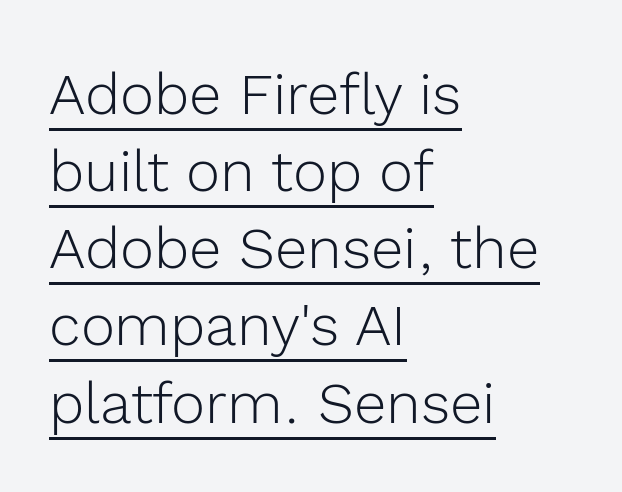
The image shows 58 px light sans-serif type, upright; set left-aligned, normal line spacing (1.33x), normal letter spacing, underlined; a medium x-height.
